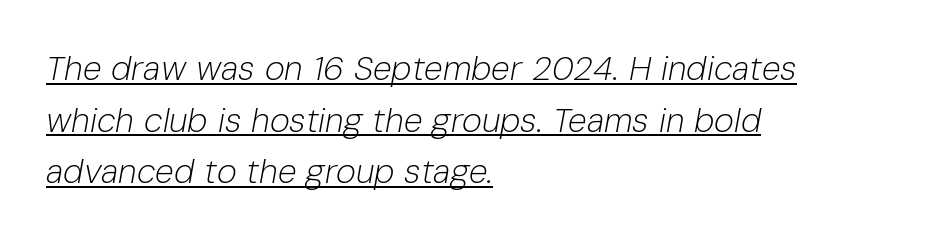
The image shows 34 px light type, italic (leaning right); set left-aligned, normal line spacing (1.52x), normal letter spacing, underlined; low stroke contrast and a medium x-height.
